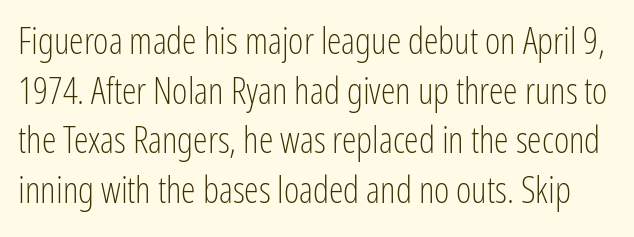
The typesetting does not lean heavy: it is not bold. The block of text has a typical density, with ordinary space between rows. Quick note: underline off. Does extra space separate the letters? No, they use regular spacing.
